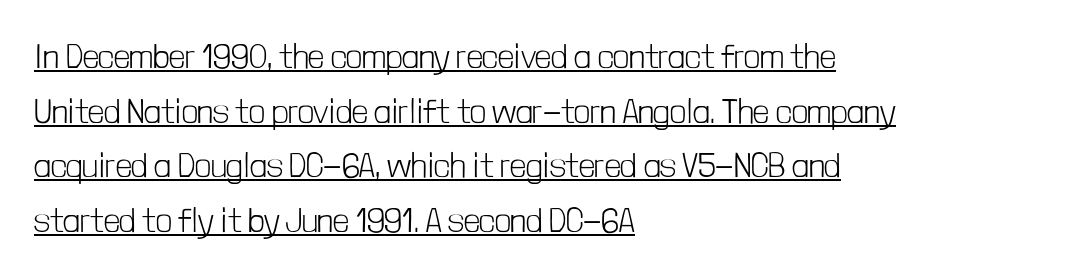
{"serif": "no", "italic": "no", "bold": "no", "weight": "light", "width": "condensed", "stroke_contrast": "low", "x_height": "medium", "monospaced": "no", "underline": "yes", "align": "left", "line_spacing": "normal", "line_spacing_ratio": 1.56, "letter_spacing": "normal", "letter_spacing_em": 0.0, "glyph_px": 35}
